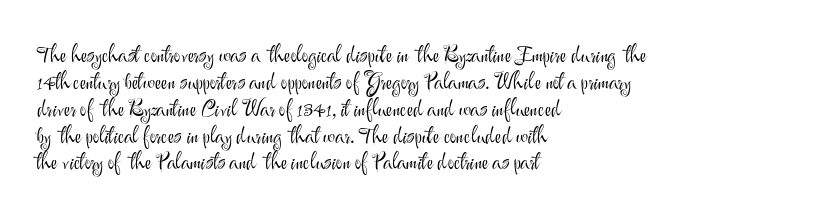
Q: Is the text bold? A: No.
Q: Is the text underlined? A: No.
Q: How is the paragraph aligned? A: Left-aligned.
Q: Is the spacing between letters normal or unusually wide? A: Normal.
